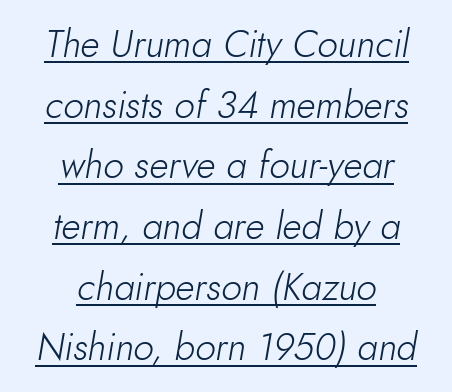
{"italic": "yes", "lean": "right", "slant_degrees": 10, "bold": "no", "weight": "light", "width": "normal", "stroke_contrast": "low", "x_height": "small", "monospaced": "no", "underline": "yes", "align": "center", "line_spacing": "normal", "line_spacing_ratio": 1.64, "letter_spacing": "normal", "letter_spacing_em": 0.0, "glyph_px": 37}
